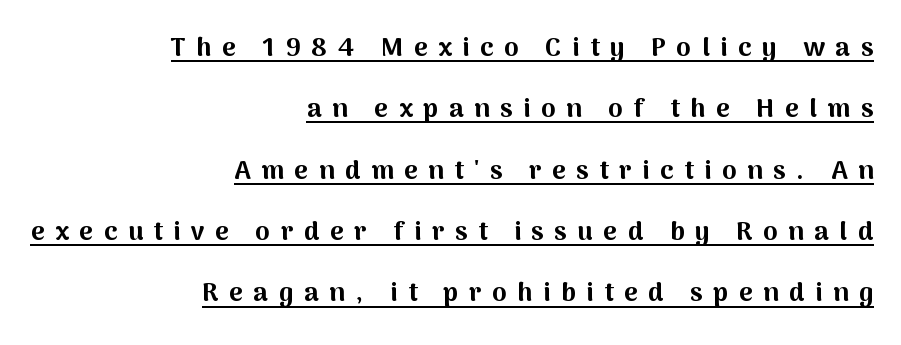
Thick stems and heavy bowls — unmistakably bold. Line spacing here is loose. This is underlined copy, the kind a proofreader might mark for attention. Compared with a flush-left layout, this one pins lines to the opposite, right side. Do the letters lean? They stand straight. The tracking jumps out immediately: characters are airy and widely separated.
